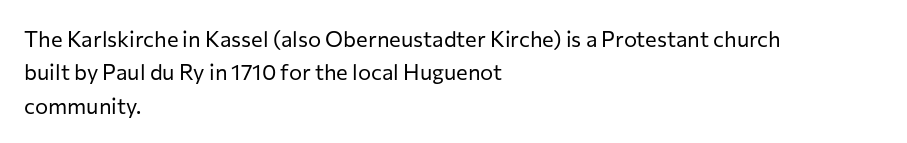
The image shows 22 px text type, upright; set left-aligned, normal line spacing (1.52x), normal letter spacing, not underlined.
